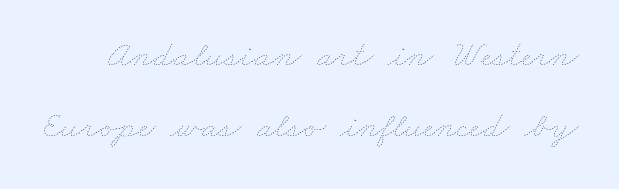
Stem width sits at or under what a default text font uses. Compared with typical body copy, the letter spacing here is the same. The passage shown is typed in a proportional face where columns would drift. Decoration check: the copy has no underline. One glance says open: line gaps are wider than usual.
